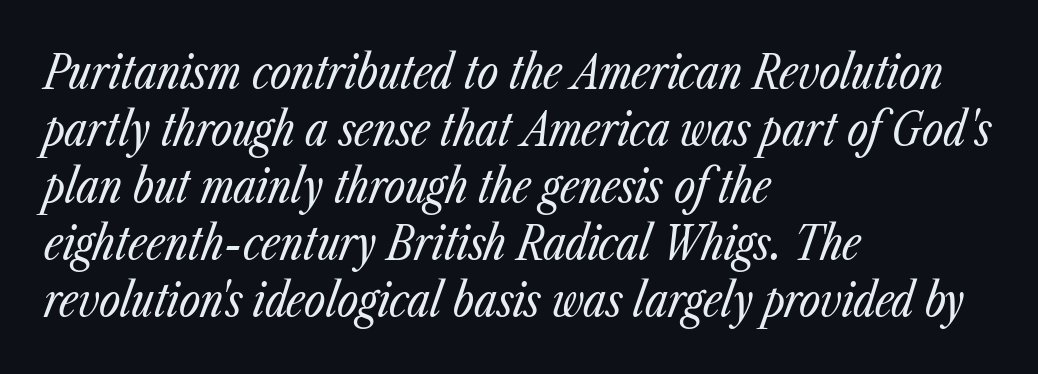
The image shows 46 px regular-weight, condensed type, italic (leaning right); set left-aligned, line spacing 1.24x, normal letter spacing, not underlined; low stroke contrast and a medium x-height.
